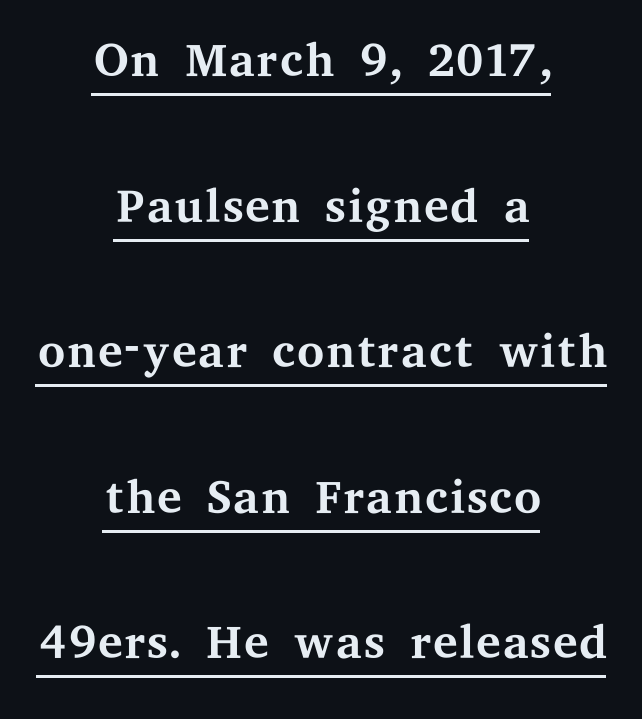
{"serif": "yes", "italic": "no", "bold": "no", "weight": "regular", "width": "wide", "stroke_contrast": "medium", "x_height": "medium", "monospaced": "no", "underline": "yes", "align": "center", "line_spacing": "loose", "line_spacing_ratio": 2.08, "letter_spacing": "normal", "letter_spacing_em": 0.0, "glyph_px": 70}
